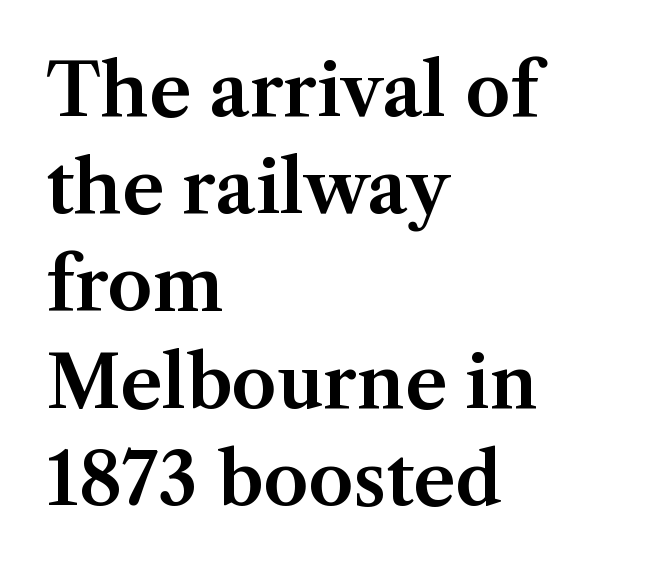
Here the designer chose a conventional face with non-uniform glyph widths. These lines stack with their left ends in a neat column. Rendered with straight, roman letterforms. Glance below the letters and you will spot only blank space. The letters sit at their default tracking, neither squeezed nor spread. Typographically, this falls in the serif category.
